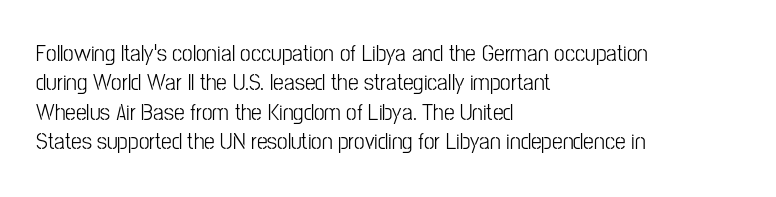
{"italic": "no", "underline": "no", "align": "left", "line_spacing_ratio": 1.22, "letter_spacing": "normal", "letter_spacing_em": 0.0, "glyph_px": 24}
